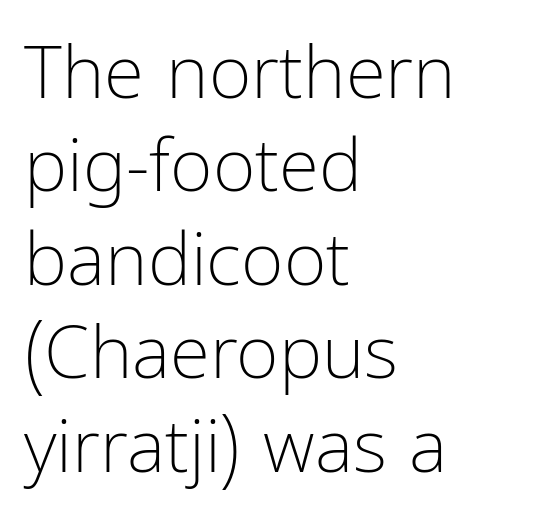
The image shows 73 px light, condensed sans-serif type, upright; set left-aligned, normal line spacing (1.28x), normal letter spacing, not underlined; low stroke contrast and a medium x-height.
